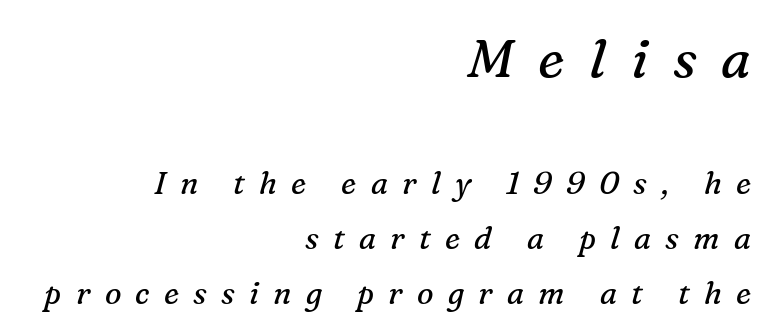
The image shows 54 px regular-weight serif type, italic (leaning right); set right-aligned, line spacing 1.77x, unusually wide letter spacing (+0.46 em), not underlined; the first (top) block is 1.74x larger; medium stroke contrast and a medium x-height.
